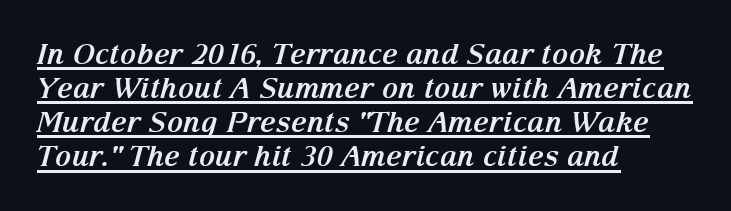
There is no visible air inserted between adjacent glyphs. Characters are canted at an angle relative to the baseline's perpendicular. Is the type bold? Yes — the strokes are clearly thick and heavy. These lines are composed in type with serifs. A student would call this left alignment; a typographer would say flush left, rag right. These lines are rendered in a variable-pitch font.
